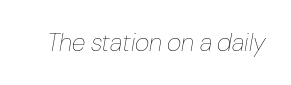
{"italic": "yes", "lean": "right", "slant_degrees": 10, "bold": "no", "underline": "no", "letter_spacing": "normal", "letter_spacing_em": 0.0, "glyph_px": 25}
